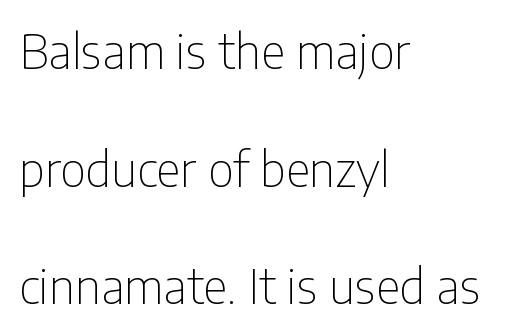
Stroke thickness stays within the range of a standard reading face or lighter. Think of a printed novel: that variable character pitch is what you see here. Letters rest on an invisible, unmarked baseline. Leading is clearly above the norm, producing a sparse column. Ascenders rise straight up at ninety degrees. No feet cap the strokes, marking this as sans-serif type.
